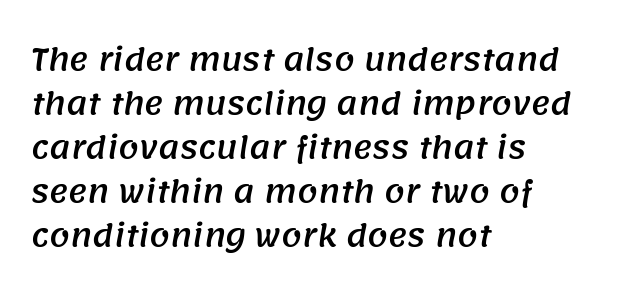
Q: Is the typeface a serif or a sans-serif typeface? A: Sans-serif.
Q: Is the text underlined? A: No.
Q: How is the paragraph aligned? A: Left-aligned.
Q: Is the spacing between letters normal or unusually wide? A: Normal.
Q: Is the spacing between lines tight, normal or loose? A: Normal.
Q: Width (condensed, normal, or wide)? A: Normal.
Q: Stroke contrast? A: Medium.
Q: x-height? A: Large.
Q: Monospaced? A: No.
